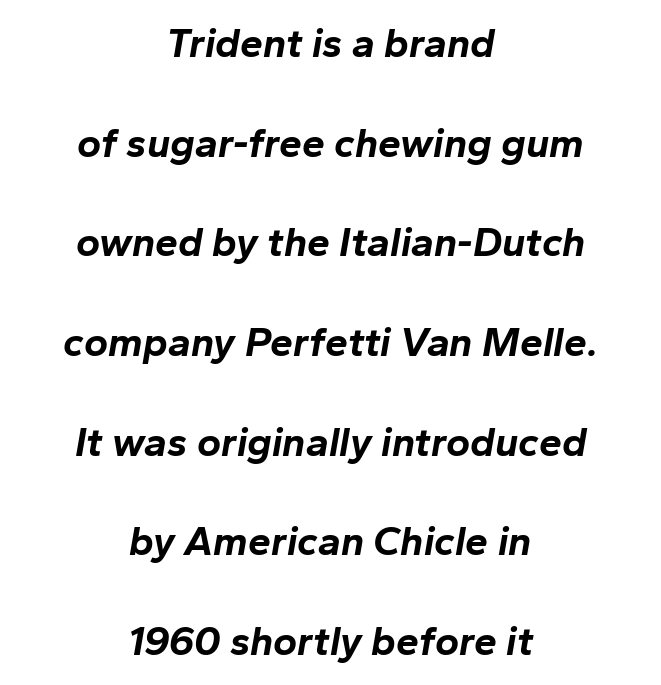
Q: Is the text bold? A: Yes.
Q: Is the text italic (slanted)? A: Yes, it leans right by about 10 degrees.
Q: Is the text underlined? A: No.
Q: How is the paragraph aligned? A: Centered.
Q: Is the spacing between letters normal or unusually wide? A: Normal.
Q: Is the spacing between lines tight, normal or loose? A: Loose.
Q: Width (condensed, normal, or wide)? A: Normal.
Q: Stroke contrast? A: Low.
Q: x-height? A: Medium.
Q: Monospaced? A: No.
